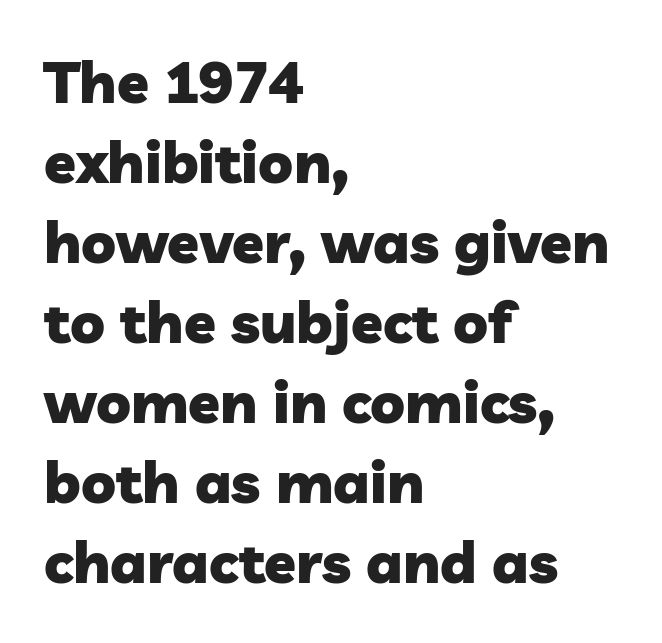
Q: Is the text bold? A: Yes.
Q: Is the typeface a serif or a sans-serif typeface? A: Sans-serif.
Q: Is the text underlined? A: No.
Q: How is the paragraph aligned? A: Left-aligned.
Q: Is the spacing between letters normal or unusually wide? A: Normal.
Q: Is the spacing between lines tight, normal or loose? A: Normal.
Q: Width (condensed, normal, or wide)? A: Normal.
Q: Stroke contrast? A: Low.
Q: x-height? A: Medium.
Q: Monospaced? A: No.
